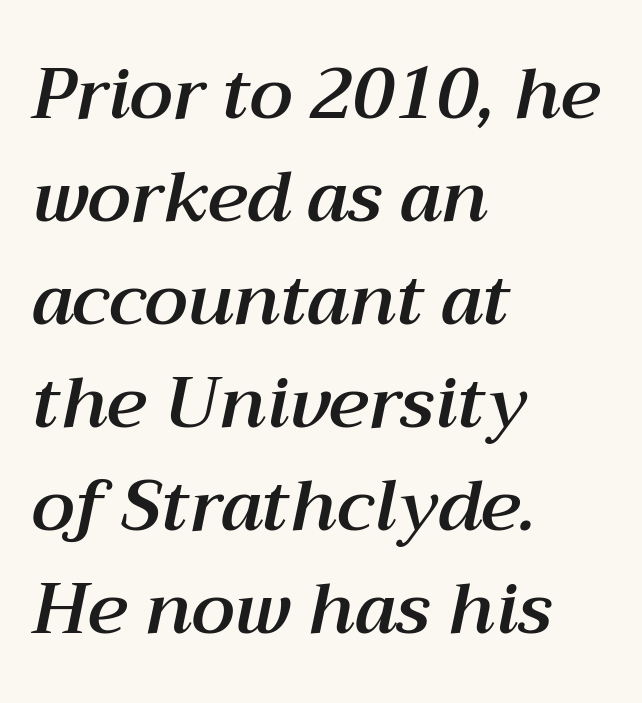
In CSS terms this would be text-align: left. In terms of letterspacing, this is plain default setting. The face used here is proportionally spaced, like ordinary book or web type. Descender tails drop into unmarked territory.
